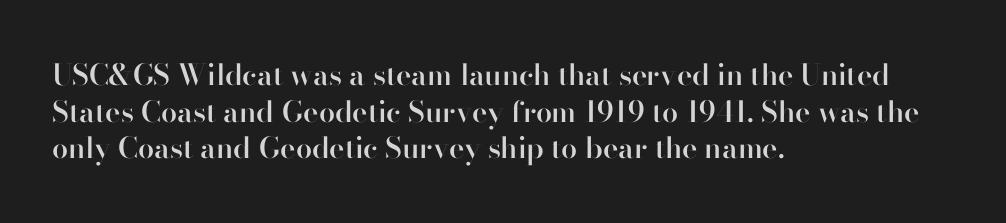
The image shows 29 px semibold sans-serif type, upright; set left-aligned, normal line spacing (1.26x), normal letter spacing, not underlined; high stroke contrast and a small x-height.
